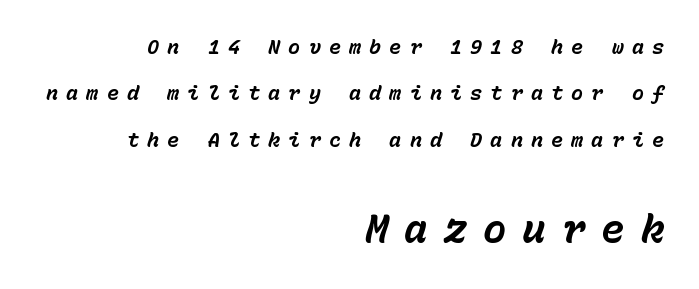
The image shows 39 px bold type, italic (leaning right), monospaced; set right-aligned, loose line spacing (2.32x), unusually wide letter spacing (+0.41 em), not underlined; the second (bottom) block is 1.95x larger; low stroke contrast and a medium x-height.
